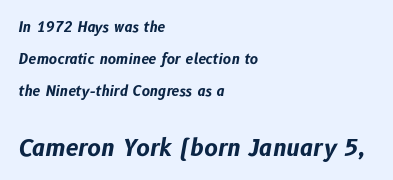
Notice how the passage keeps a crisp vertical edge on the left only. Lines of text with bare space underneath. The designer gave the closing block more size than the opening block. The passage shown has conventional tracking throughout.
